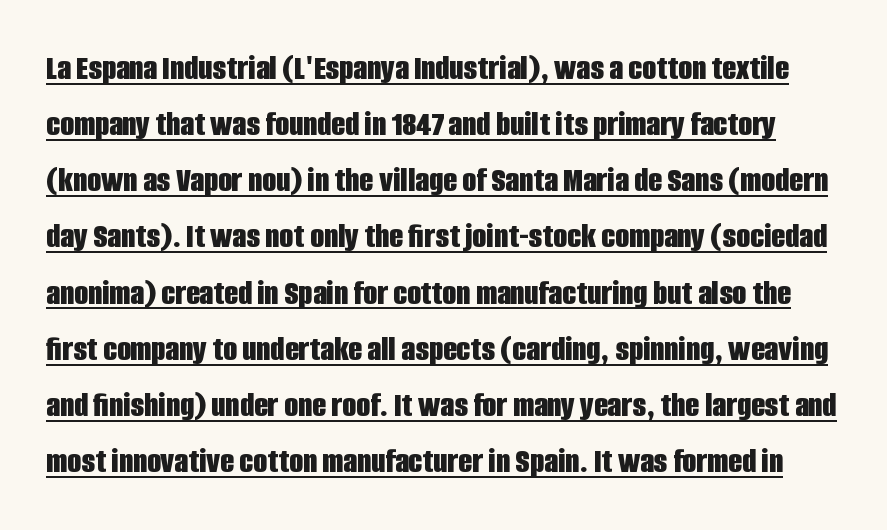
Vertically, the passage feels balanced, rows spaced as you'd expect. A rule runs beneath these lines of type. Classification — sans serif. This rendering leaves character spacing at its baseline value.
